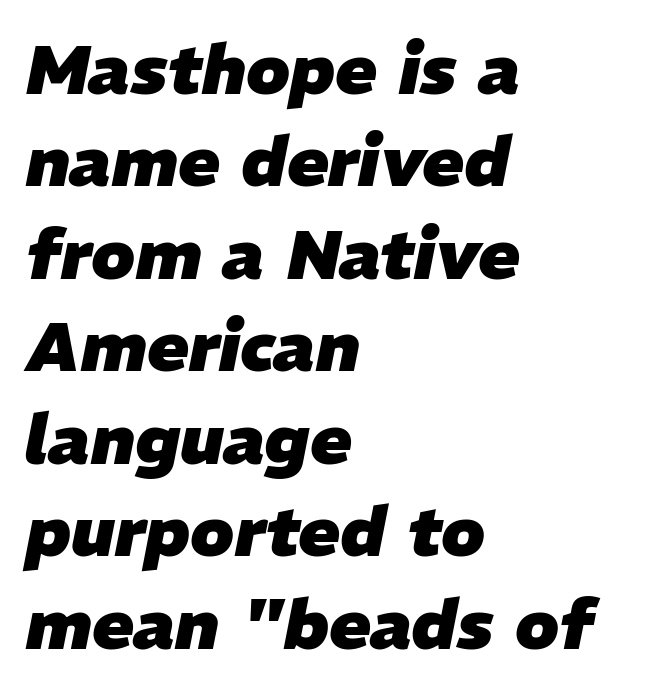
{"italic": "yes", "lean": "right", "slant_degrees": 11, "bold": "yes", "weight": "heavy", "width": "normal", "stroke_contrast": "low", "x_height": "medium", "monospaced": "no", "underline": "no", "align": "left", "line_spacing": "normal", "line_spacing_ratio": 1.34, "letter_spacing": "normal", "letter_spacing_em": 0.0, "glyph_px": 69}
